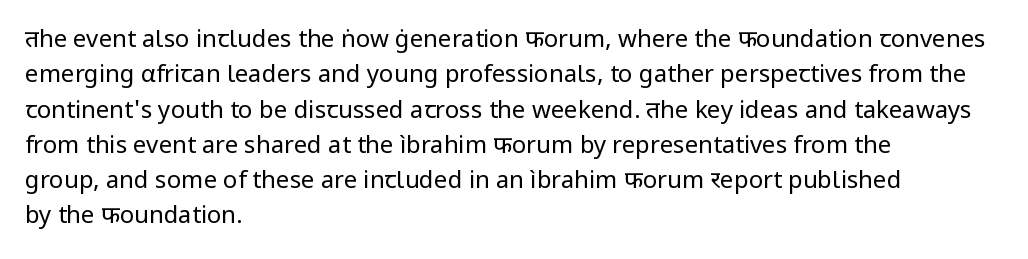
Tracking value appears to be zero — textbook default spacing. Posture: straight, roman, zero tilt. Leftover space on each line is placed entirely after the last word. This is not heavy type; no bold has been used.
